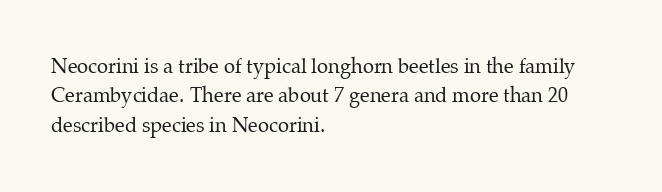
Look at the tracking — it's just the regular setting, nothing added. This sample keeps an unexceptional amount of space between lines. A typesetter would mark this as roman, not italic. Each row of text sits above clean, open space. Ink coverage per letter is moderate at most. This rendering uses left alignment, leaving the right contour irregular.
